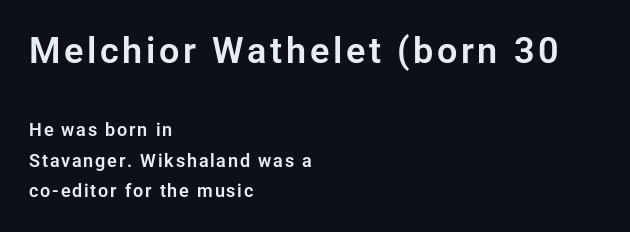
The image shows 36 px sans-serif type, upright; set left-aligned, normal line spacing (1.7x), not underlined; the first (top) block is 2.0x larger; low stroke contrast and a medium x-height.
